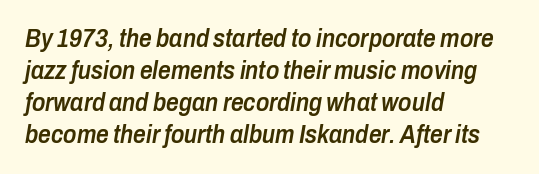
If you measured baseline to baseline, you'd find a middling distance. Its strokes are somewhat broadened, the hallmark of semibold type. Horizontally, the lines are justified to the leading edge only. When letters slant like this, we call the style italic.
